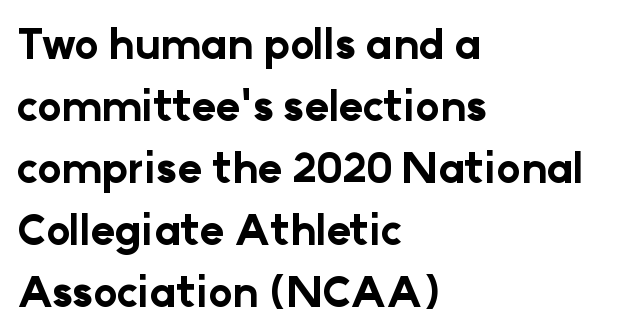
Q: Is the text bold? A: Yes.
Q: Is the text italic (slanted)? A: No, it is upright.
Q: Is the typeface a serif or a sans-serif typeface? A: Sans-serif.
Q: Is the text underlined? A: No.
Q: How is the paragraph aligned? A: Left-aligned.
Q: Is the spacing between letters normal or unusually wide? A: Normal.
Q: Is the spacing between lines tight, normal or loose? A: Normal.
Q: Width (condensed, normal, or wide)? A: Normal.
Q: Stroke contrast? A: Low.
Q: x-height? A: Medium.
Q: Monospaced? A: No.
